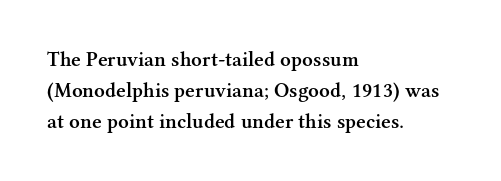
{"italic": "no", "bold": "semi", "underline": "no", "align": "left", "line_spacing": "normal", "line_spacing_ratio": 1.47, "letter_spacing": "normal", "letter_spacing_em": 0.0, "glyph_px": 21}
